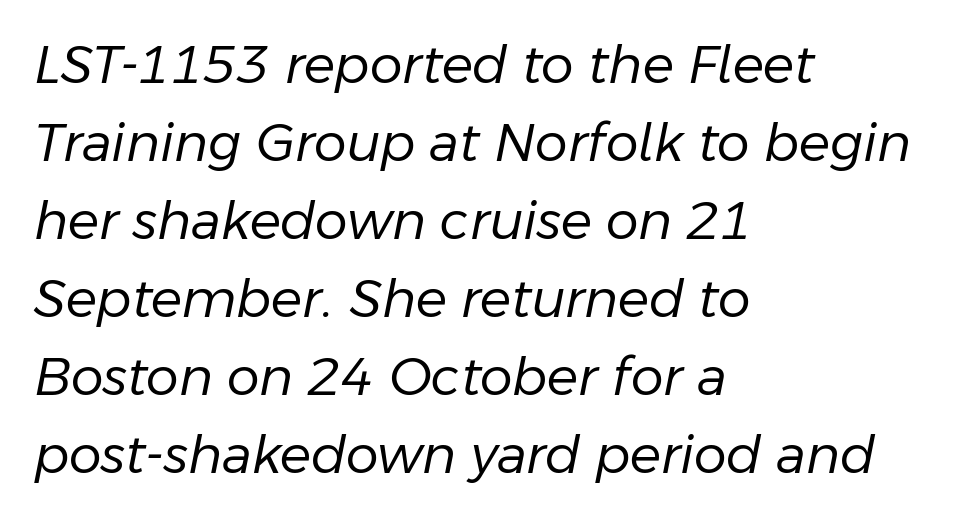
Q: Is the text bold? A: No.
Q: Is the text italic (slanted)? A: Yes, it leans right by about 11 degrees.
Q: Is the text underlined? A: No.
Q: How is the paragraph aligned? A: Left-aligned.
Q: Is the spacing between letters normal or unusually wide? A: Normal.
Q: Is the spacing between lines tight, normal or loose? A: Normal.
Q: Width (condensed, normal, or wide)? A: Normal.
Q: Stroke contrast? A: Low.
Q: x-height? A: Medium.
Q: Monospaced? A: No.
